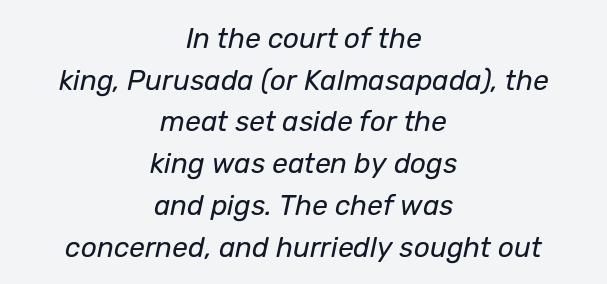
The image shows 28 px regular-weight type, italic (leaning right); set centered, normal line spacing (1.49x), normal letter spacing, not underlined; low stroke contrast and a medium x-height.
